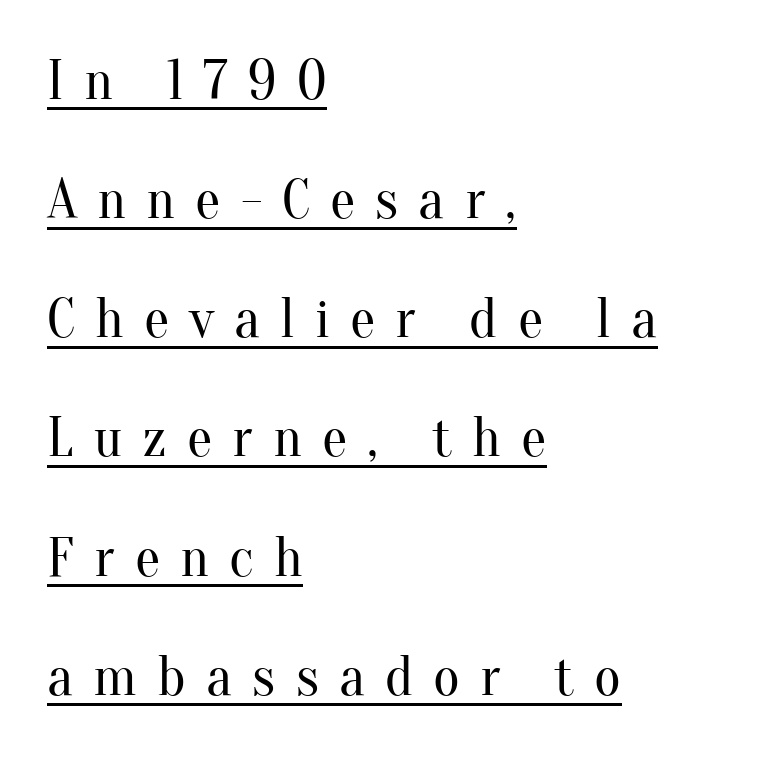
Q: Is the text bold? A: No.
Q: Is the text italic (slanted)? A: No, it is upright.
Q: Is the typeface a serif or a sans-serif typeface? A: Serif.
Q: Is the text underlined? A: Yes.
Q: How is the paragraph aligned? A: Left-aligned.
Q: Is the spacing between letters normal or unusually wide? A: Unusually wide.
Q: Is the spacing between lines tight, normal or loose? A: Loose.
Q: Width (condensed, normal, or wide)? A: Normal.
Q: Stroke contrast? A: Medium.
Q: x-height? A: Small.
Q: Monospaced? A: No.
